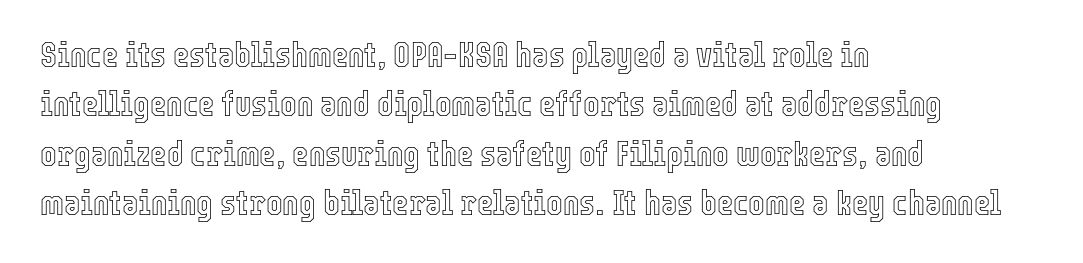
Nothing unusual about the tracking: characters are spaced as the font intends. This sample has the flowing, uneven cadence of proportional lettering. It's the straight-up-and-down kind of type. Interline gaps are of average width in this sample. Each line starts at the same left margin while the right side varies. The words here are not underlined.
